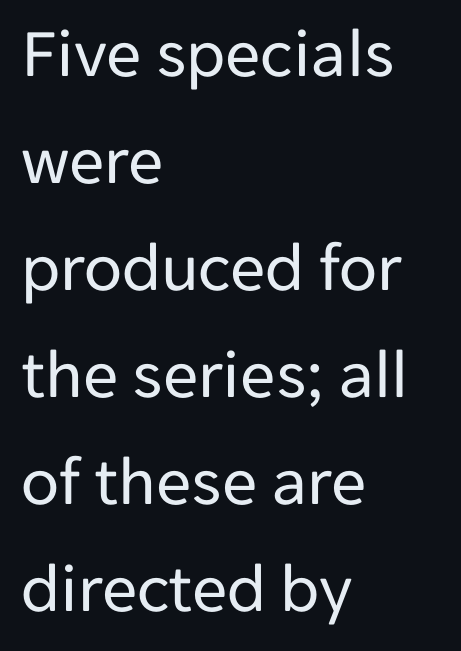
{"serif": "no", "italic": "no", "bold": "no", "weight": "regular", "width": "normal", "stroke_contrast": "low", "x_height": "medium", "monospaced": "no", "underline": "no", "align": "left", "line_spacing": "normal", "line_spacing_ratio": 1.53, "letter_spacing": "normal", "letter_spacing_em": 0.0, "glyph_px": 70}
